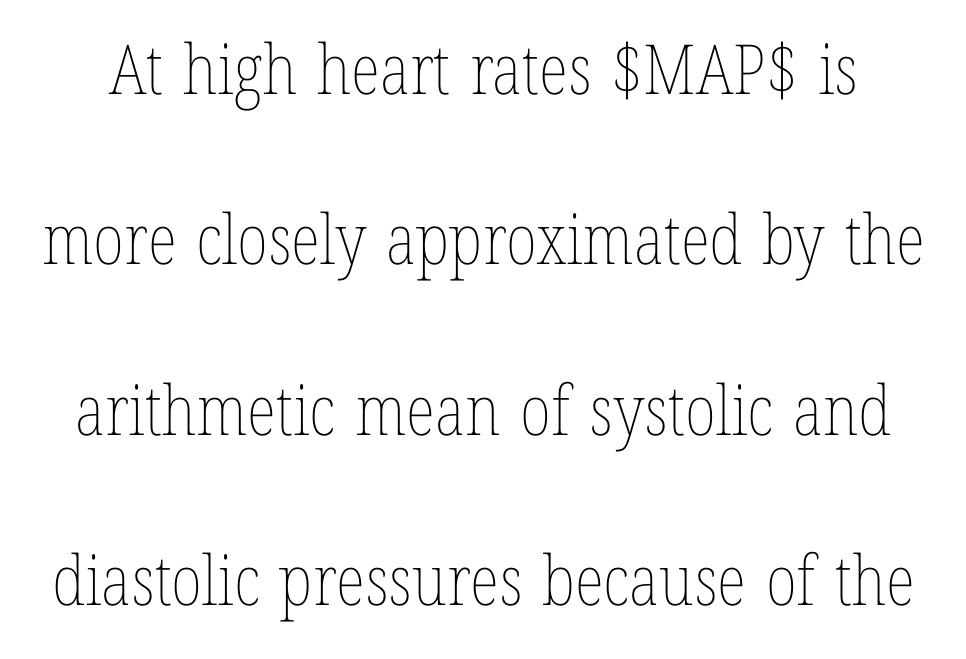
Stems here are at most as thick as an everyday book face. Do the characters align in a grid? No, the font is proportional. Here the glyphs are tracked normally, forming tight word shapes. These lines were composed using upright roman letters. Leading is clearly above the norm, producing a sparse column.
